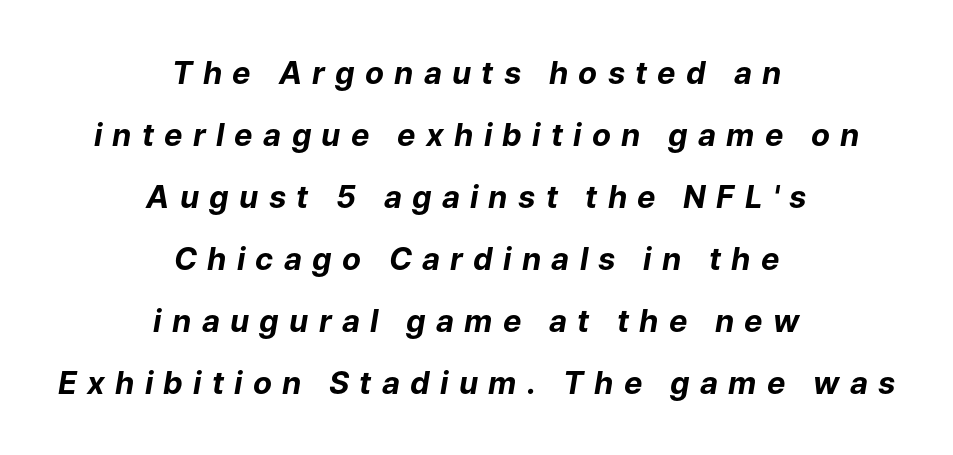
{"italic": "yes", "lean": "right", "slant_degrees": 9, "bold": "yes", "weight": "bold", "width": "normal", "stroke_contrast": "low", "x_height": "medium", "monospaced": "no", "underline": "no", "align": "center", "line_spacing": "loose", "line_spacing_ratio": 2.0, "letter_spacing": "wide", "letter_spacing_em": 0.33, "glyph_px": 31}
